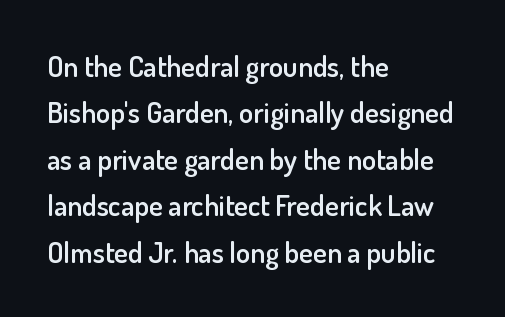
The image shows 29 px semibold sans-serif type, upright; set left-aligned, normal line spacing (1.6x), normal letter spacing, not underlined; low stroke contrast and a small x-height.
